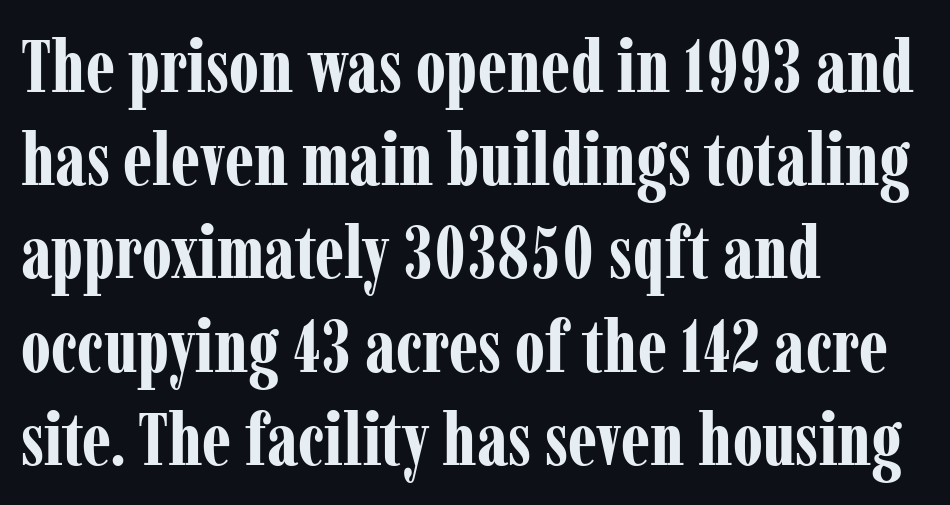
The image shows 74 px bold, condensed serif type, upright; set left-aligned, normal line spacing (1.26x), normal letter spacing, not underlined; low stroke contrast and a medium x-height.
